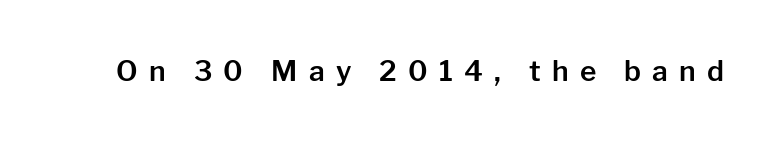
Typographically, this falls in the sans-serif category. Descenders are the only things crossing below the line. The rendering uses natural spacing where letterforms have individual widths. The gaps between neighbouring characters are conspicuously large. The type sits square on the baseline with zero lean.
